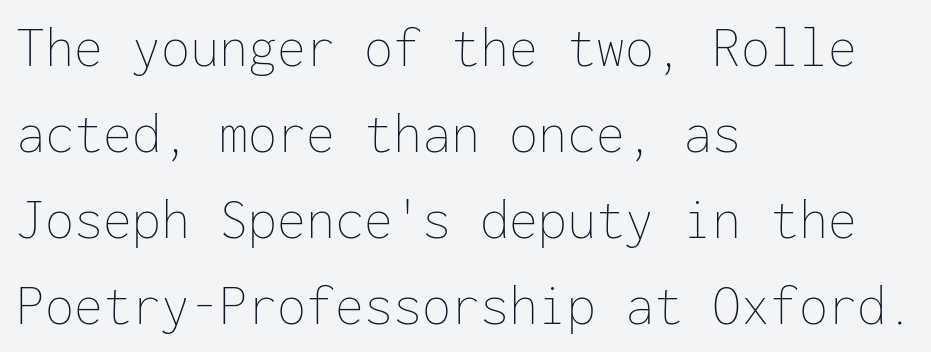
The image shows 58 px thin type, upright, monospaced; set left-aligned, normal line spacing (1.48x), normal letter spacing, not underlined; low stroke contrast and a medium x-height.
